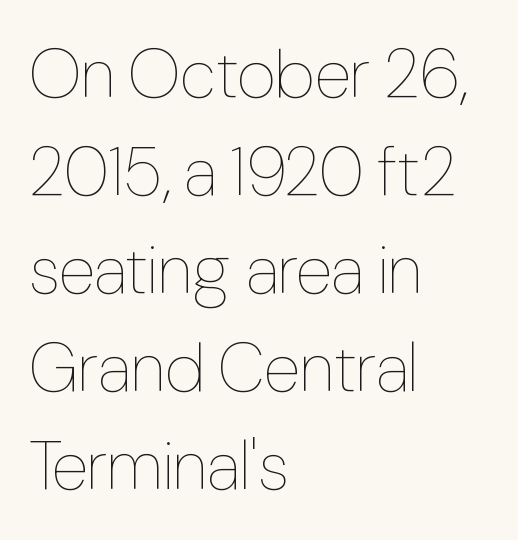
The image shows 68 px thin, condensed type, upright; set left-aligned, normal line spacing (1.44x), normal letter spacing, not underlined; low stroke contrast and a medium x-height.
